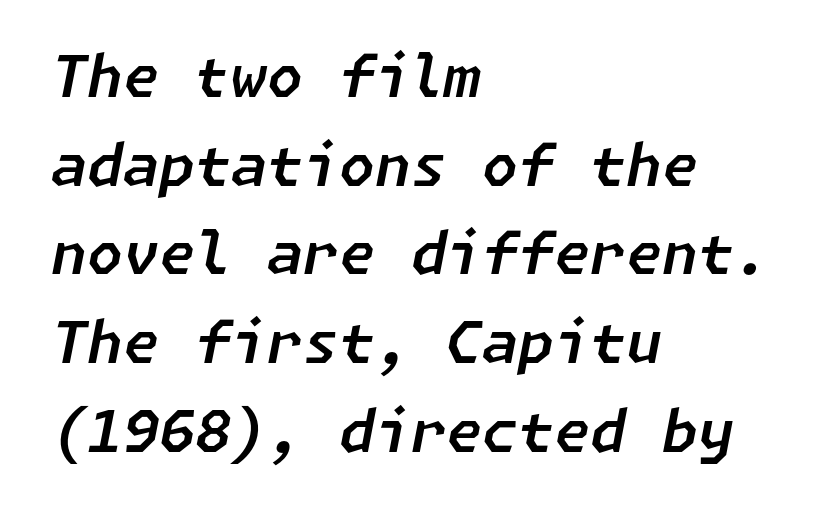
{"italic": "yes", "lean": "right", "slant_degrees": 11, "width": "normal", "stroke_contrast": "low", "x_height": "medium", "underline": "no", "align": "left", "line_spacing": "normal", "line_spacing_ratio": 1.53, "letter_spacing": "normal", "letter_spacing_em": 0.0, "glyph_px": 58}
